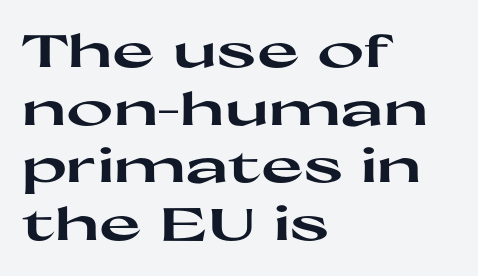
{"serif": "no", "italic": "no", "bold": "yes", "weight": "heavy", "width": "wide", "stroke_contrast": "high", "x_height": "medium", "monospaced": "no", "underline": "no", "align": "left", "line_spacing": "normal", "line_spacing_ratio": 1.28, "letter_spacing": "normal", "letter_spacing_em": 0.0, "glyph_px": 45}
